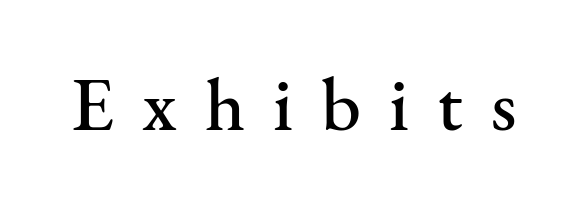
The image shows 76 px serif type, upright; set unusually wide letter spacing (+0.37 em), not underlined; medium stroke contrast and a small x-height.
